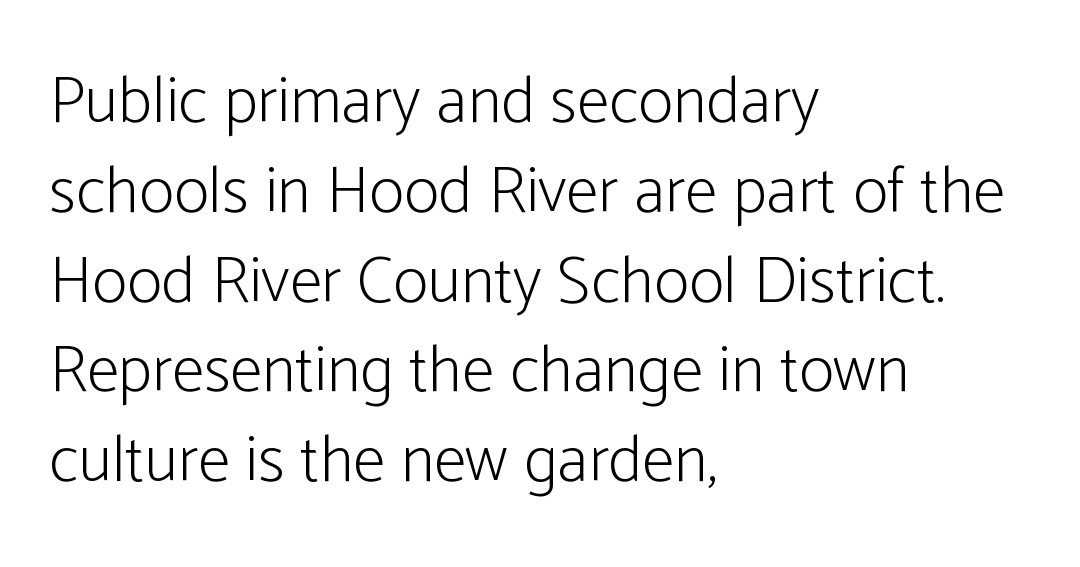
The image shows 66 px light, condensed sans-serif type, upright; set left-aligned, normal line spacing (1.36x), normal letter spacing, not underlined; low stroke contrast and a medium x-height.
